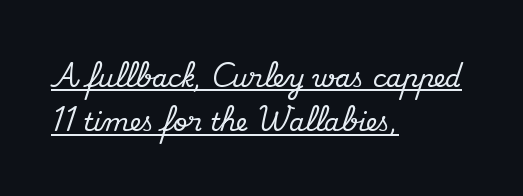
The image shows 25 px text type; set left-aligned, line spacing 1.77x, normal letter spacing, underlined.
